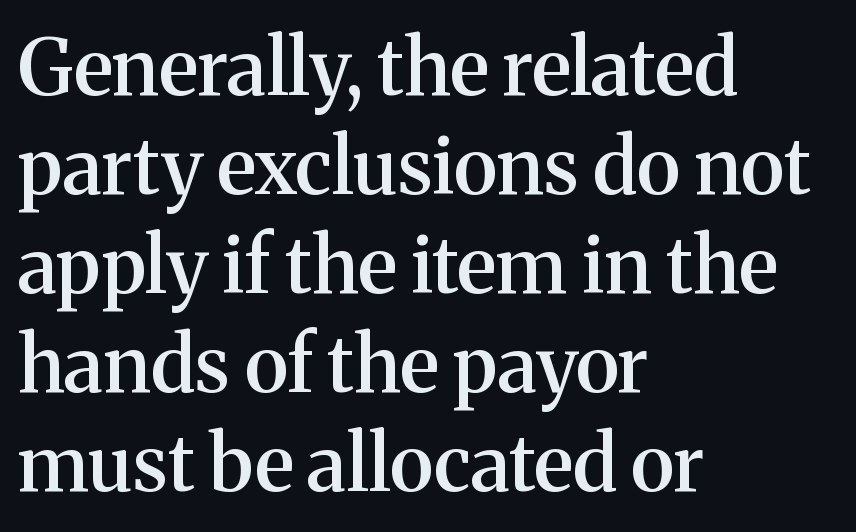
Q: Is the text bold? A: Semi-bold.
Q: Is the text italic (slanted)? A: No, it is upright.
Q: Is the typeface a serif or a sans-serif typeface? A: Serif.
Q: Is the text underlined? A: No.
Q: How is the paragraph aligned? A: Left-aligned.
Q: Is the spacing between letters normal or unusually wide? A: Normal.
Q: Is the spacing between lines tight, normal or loose? A: Normal.
Q: Width (condensed, normal, or wide)? A: Normal.
Q: Stroke contrast? A: Medium.
Q: x-height? A: Medium.
Q: Monospaced? A: No.
